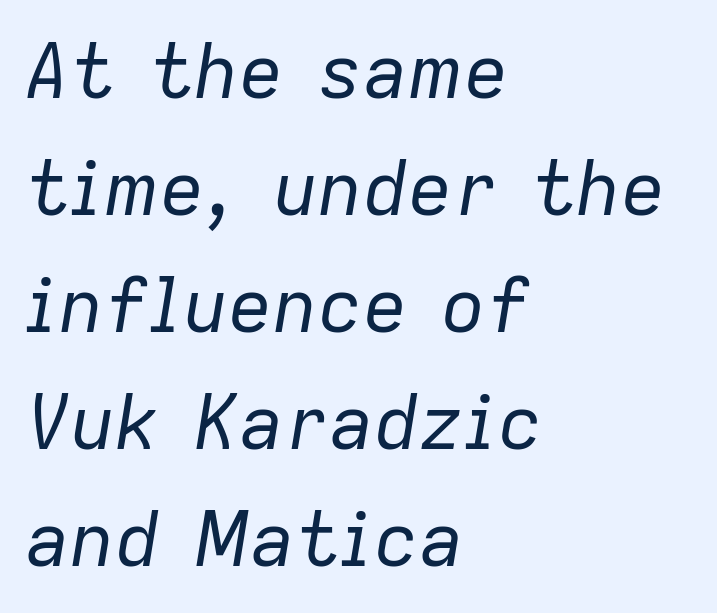
The image shows 75 px regular-weight type, italic (leaning right); set left-aligned, normal line spacing (1.56x), normal letter spacing, not underlined; low stroke contrast and a medium x-height.
